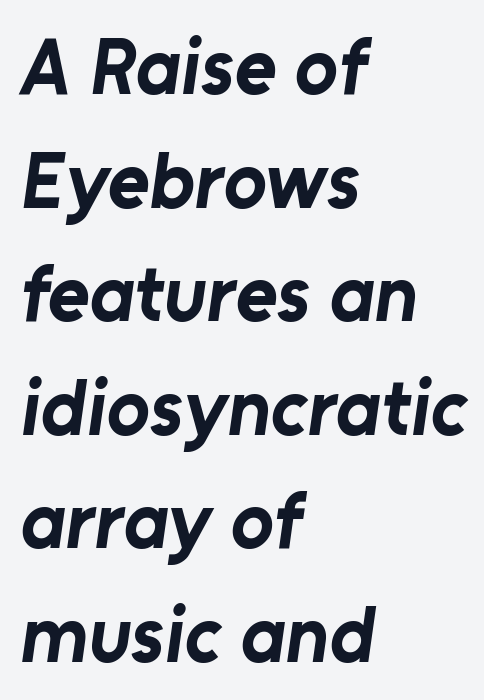
Q: Is the text bold? A: Yes.
Q: Is the typeface a serif or a sans-serif typeface? A: Sans-serif.
Q: Is the text underlined? A: No.
Q: How is the paragraph aligned? A: Left-aligned.
Q: Is the spacing between letters normal or unusually wide? A: Normal.
Q: Is the spacing between lines tight, normal or loose? A: Normal.
Q: Width (condensed, normal, or wide)? A: Normal.
Q: Stroke contrast? A: Low.
Q: x-height? A: Medium.
Q: Monospaced? A: No.
